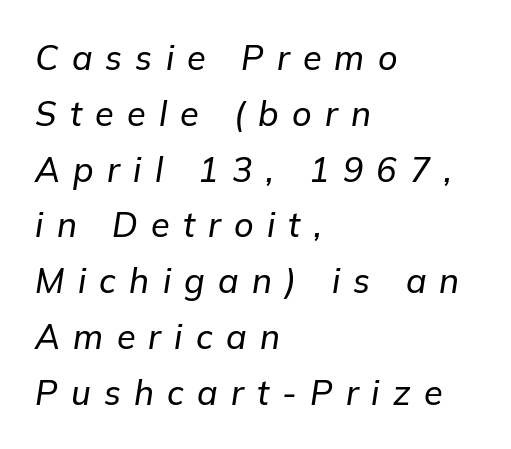
Just letters on the line, the space beneath them empty. Normally led — the rows are evenly, conventionally spaced. Someone cranked the tracking dial way up on this one. Note the varied advance widths — an 'i' is clearly narrower than an 'm'.
